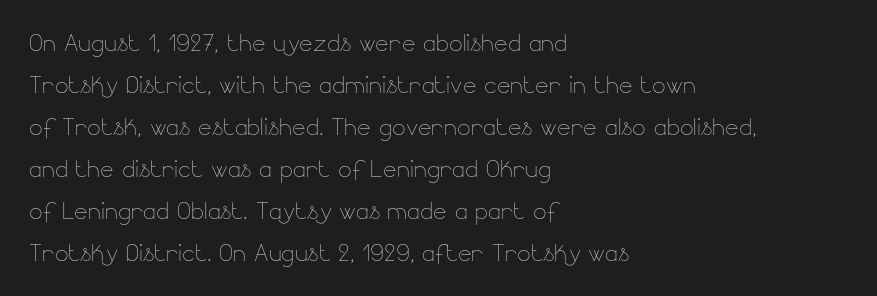
In terms of letterspacing, this is plain default setting. The glyphs are unaccompanied by any horizontal stroke below them. The passage shown is typed in a proportional face where columns would drift. The letterforms sit at book weight or below.
